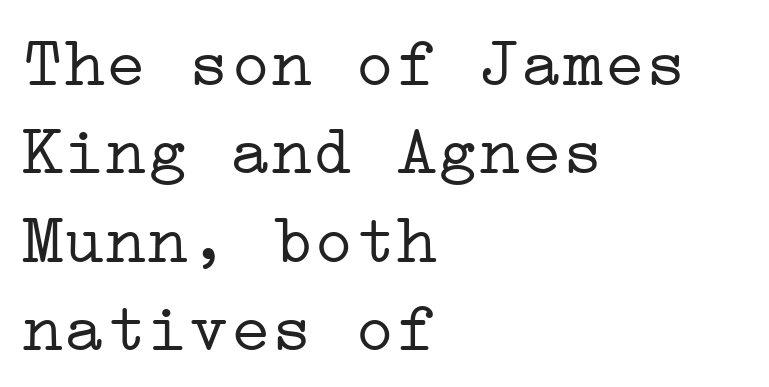
The image shows 69 px light, wide serif type, upright; set left-aligned, normal line spacing (1.28x), normal letter spacing, not underlined; low stroke contrast and a medium x-height.
